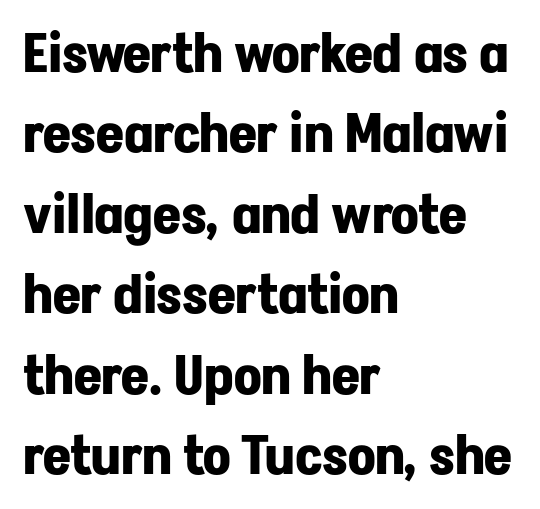
When letters stand straight like this, we call the style roman or upright. Classification — sans serif. The leading is moderate, giving the passage an even texture. Weight: bold.
